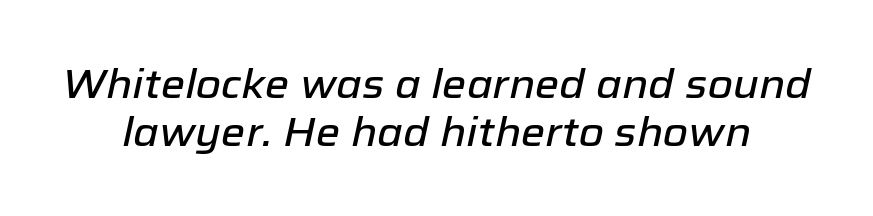
Q: Is the text italic (slanted)? A: Yes, it leans right by about 12 degrees.
Q: Is the text underlined? A: No.
Q: Is the spacing between letters normal or unusually wide? A: Normal.
Q: Width (condensed, normal, or wide)? A: Normal.
Q: Stroke contrast? A: Low.
Q: x-height? A: Medium.
Q: Monospaced? A: No.
